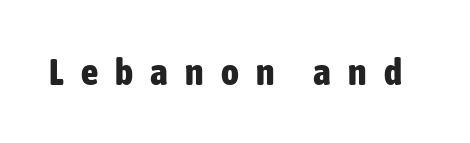
Q: Is the text bold? A: Yes.
Q: Is the text italic (slanted)? A: No, it is upright.
Q: Is the typeface a serif or a sans-serif typeface? A: Sans-serif.
Q: Is the text underlined? A: No.
Q: Is the spacing between letters normal or unusually wide? A: Unusually wide.
Q: Width (condensed, normal, or wide)? A: Condensed.
Q: Stroke contrast? A: Low.
Q: x-height? A: Medium.
Q: Monospaced? A: No.
